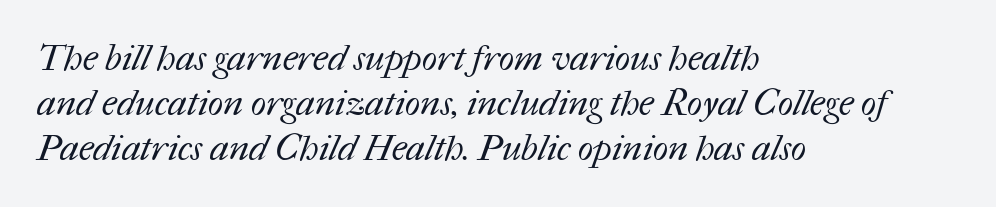
{"bold": "no", "weight": "regular", "width": "normal", "stroke_contrast": "medium", "x_height": "medium", "monospaced": "no", "underline": "no", "align": "left", "line_spacing": "normal", "line_spacing_ratio": 1.25, "letter_spacing": "normal", "letter_spacing_em": 0.0, "glyph_px": 36}
